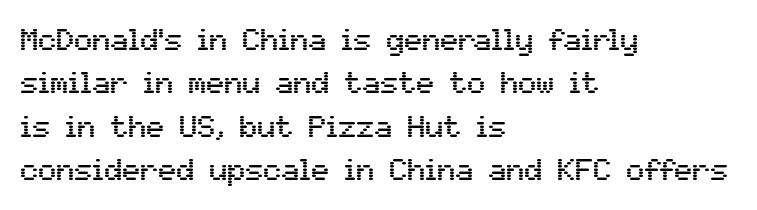
Q: Is the text italic (slanted)? A: No, it is upright.
Q: Is the typeface a serif or a sans-serif typeface? A: Sans-serif.
Q: Is the text underlined? A: No.
Q: How is the paragraph aligned? A: Left-aligned.
Q: Is the spacing between letters normal or unusually wide? A: Normal.
Q: Is the spacing between lines tight, normal or loose? A: Normal.
Q: Width (condensed, normal, or wide)? A: Normal.
Q: Stroke contrast? A: Medium.
Q: x-height? A: Medium.
Q: Monospaced? A: No.
